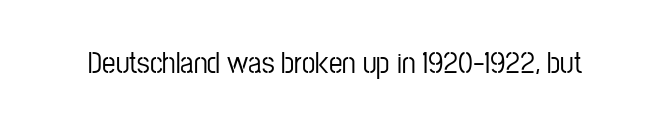
Is the letter spacing exaggerated? No — it looks like the ordinary default. Lines of text with bare space underneath. A typesetter would label this face a sans. Varying glyph widths throughout — classic text-font behaviour. Tall strokes in this sample are plumb rather than angled.
